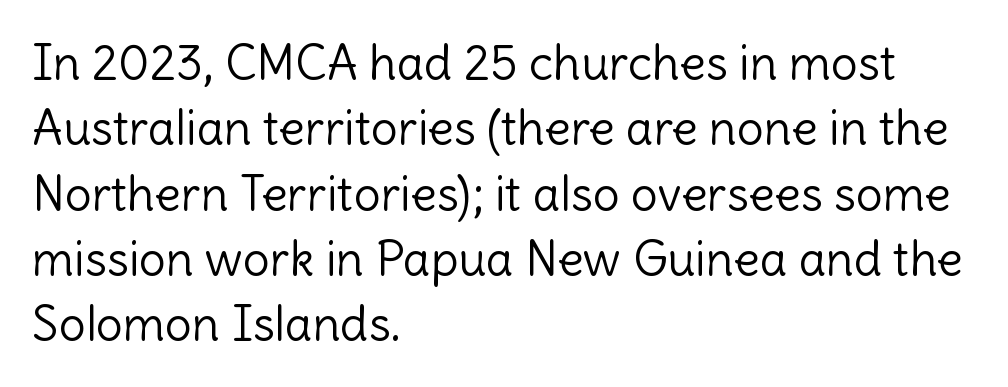
Q: Is the text bold? A: No.
Q: Is the text italic (slanted)? A: No, it is upright.
Q: Is the typeface a serif or a sans-serif typeface? A: Sans-serif.
Q: Is the text underlined? A: No.
Q: How is the paragraph aligned? A: Left-aligned.
Q: Is the spacing between letters normal or unusually wide? A: Normal.
Q: Is the spacing between lines tight, normal or loose? A: Normal.
Q: Width (condensed, normal, or wide)? A: Normal.
Q: x-height? A: Medium.
Q: Monospaced? A: No.
